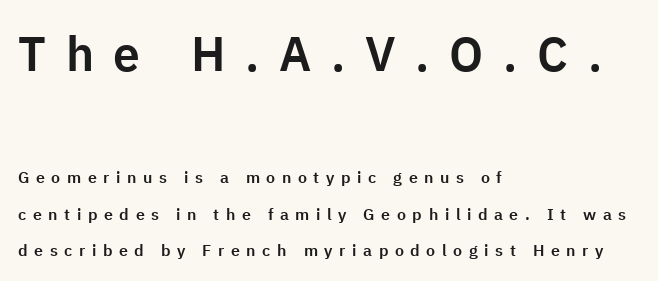
A typesetter would call this heavily tracked-out type. The space directly below the letters is spotless. You could fit nearly another row in the gap between these rows. Italic: no, the glyphs are upright roman. The emphasis by scale lands on block number one, above.
